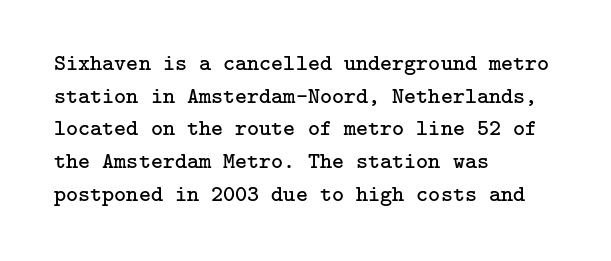
The image shows 23 px text type, upright; set left-aligned, normal line spacing (1.42x), normal letter spacing, not underlined.
